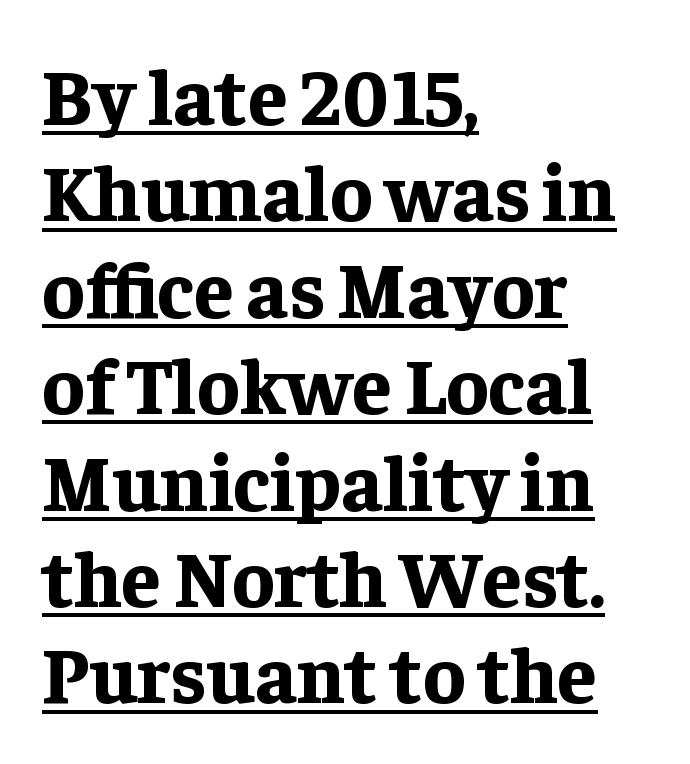
Note the varied advance widths — an 'i' is clearly narrower than an 'm'. Typographically, this falls in the serif category. The text block is weighted toward the left margin, trailing off unevenly rightward. Italic? Not at all — the glyphs are vertical.
